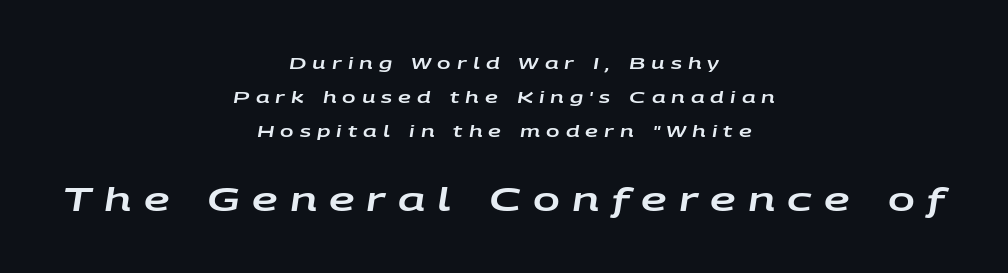
Q: Is the text italic (slanted)? A: Yes, it leans right by about 9 degrees.
Q: Is the text underlined? A: No.
Q: How is the paragraph aligned? A: Centered.
Q: Is the spacing between letters normal or unusually wide? A: Unusually wide.
Q: Is the spacing between lines tight, normal or loose? A: Loose.
Q: Which block of text is set in a larger size, the first (top) or the second (bottom)? A: The second (bottom) one.
Q: Width (condensed, normal, or wide)? A: Wide.
Q: Stroke contrast? A: Low.
Q: x-height? A: Large.
Q: Monospaced? A: No.
